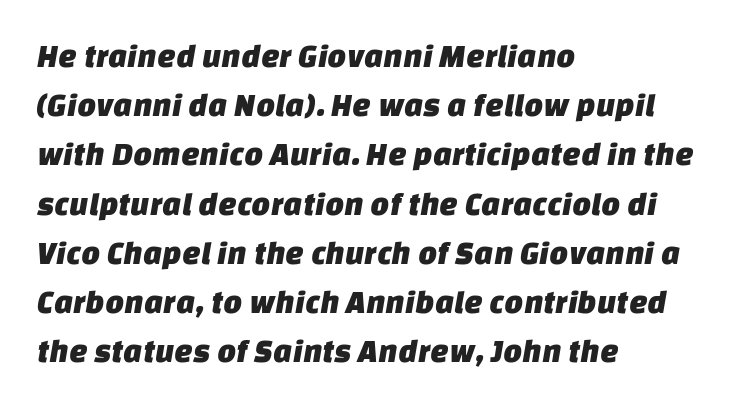
The image shows 33 px sans-serif type; set left-aligned, normal line spacing (1.49x), normal letter spacing, not underlined; low stroke contrast and a large x-height.
